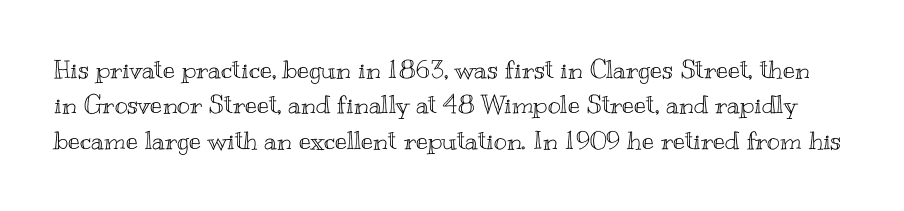
The image shows 25 px text type, upright; set normal line spacing (1.42x), normal letter spacing, not underlined.
